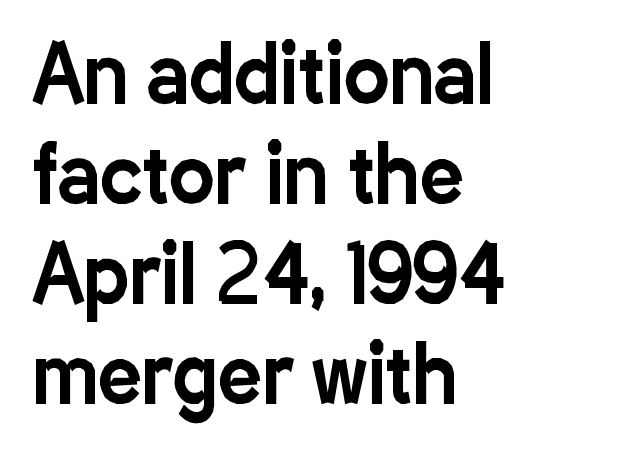
The image shows 77 px condensed sans-serif type, upright; set left-aligned, normal line spacing (1.3x), normal letter spacing, not underlined; low stroke contrast and a medium x-height.
